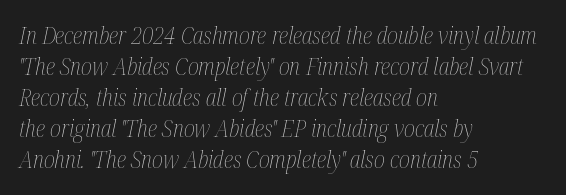
Q: Is the text bold? A: No.
Q: Is the text italic (slanted)? A: Yes, it leans right by about 12 degrees.
Q: Is the text underlined? A: No.
Q: How is the paragraph aligned? A: Left-aligned.
Q: Is the spacing between letters normal or unusually wide? A: Normal.
Q: Is the spacing between lines tight, normal or loose? A: Normal.
